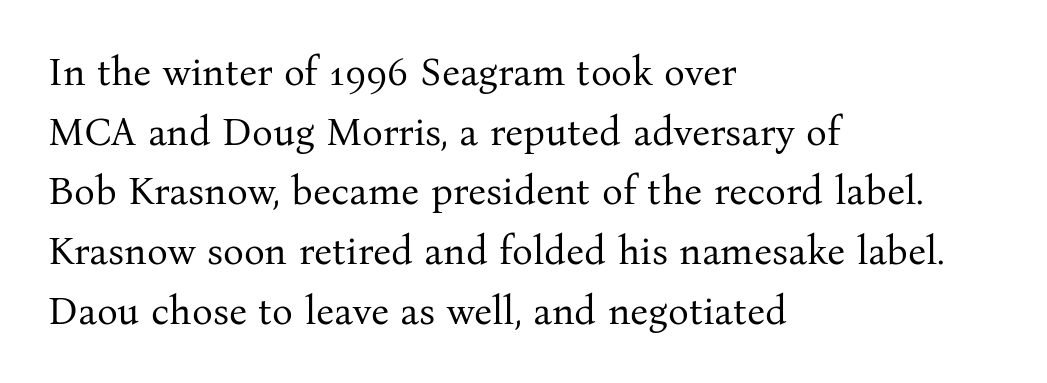
The image shows 39 px regular-weight serif type, upright; set left-aligned, normal line spacing (1.53x), normal letter spacing, not underlined; medium stroke contrast and a medium x-height.
